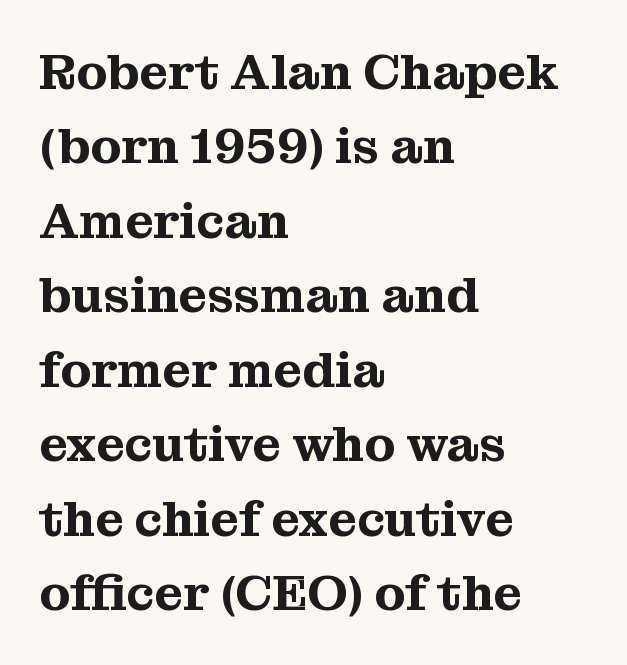
The image shows 50 px serif type, upright; set left-aligned, normal line spacing (1.49x), normal letter spacing, not underlined; medium stroke contrast and a medium x-height.
